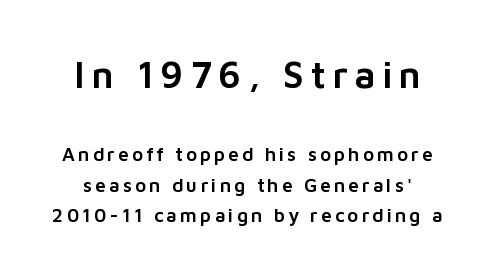
Q: Is the text italic (slanted)? A: No, it is upright.
Q: Is the typeface a serif or a sans-serif typeface? A: Sans-serif.
Q: Is the text underlined? A: No.
Q: Is the spacing between lines tight, normal or loose? A: Normal.
Q: Which block of text is set in a larger size, the first (top) or the second (bottom)? A: The first (top) one.
Q: Width (condensed, normal, or wide)? A: Normal.
Q: Stroke contrast? A: Low.
Q: x-height? A: Medium.
Q: Monospaced? A: No.
